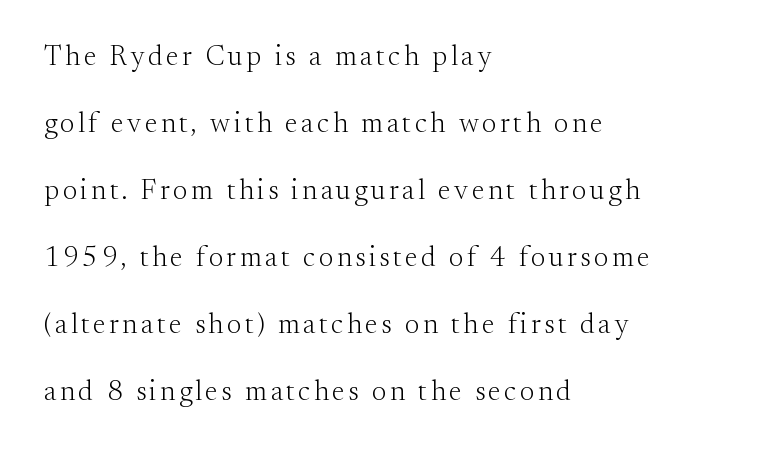
Q: Is the text bold? A: No.
Q: Is the text italic (slanted)? A: No, it is upright.
Q: Is the typeface a serif or a sans-serif typeface? A: Serif.
Q: Is the text underlined? A: No.
Q: How is the paragraph aligned? A: Left-aligned.
Q: Is the spacing between lines tight, normal or loose? A: Loose.
Q: Width (condensed, normal, or wide)? A: Normal.
Q: Stroke contrast? A: Medium.
Q: x-height? A: Small.
Q: Monospaced? A: No.
